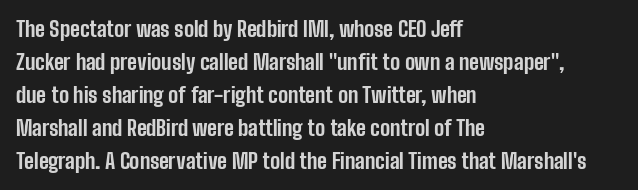
Q: Is the text bold? A: Yes.
Q: Is the text italic (slanted)? A: No, it is upright.
Q: Is the text underlined? A: No.
Q: How is the paragraph aligned? A: Left-aligned.
Q: Is the spacing between letters normal or unusually wide? A: Normal.
Q: Is the spacing between lines tight, normal or loose? A: Normal.
